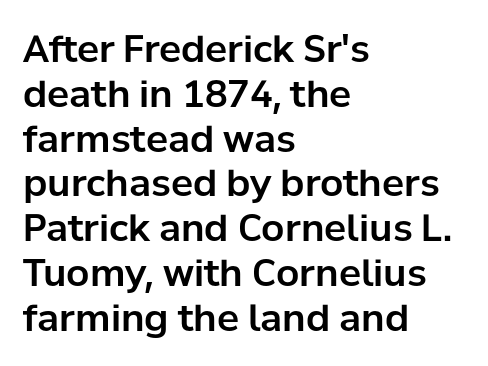
{"serif": "no", "italic": "no", "width": "normal", "stroke_contrast": "low", "x_height": "medium", "monospaced": "no", "underline": "no", "align": "left", "line_spacing_ratio": 1.21, "letter_spacing": "normal", "letter_spacing_em": 0.0, "glyph_px": 37}
